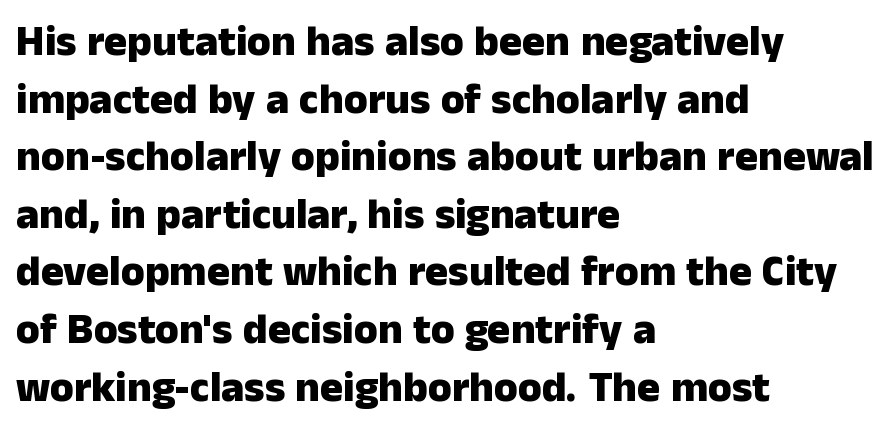
Q: Is the text bold? A: Yes.
Q: Is the text italic (slanted)? A: No, it is upright.
Q: Is the typeface a serif or a sans-serif typeface? A: Sans-serif.
Q: Is the text underlined? A: No.
Q: How is the paragraph aligned? A: Left-aligned.
Q: Is the spacing between letters normal or unusually wide? A: Normal.
Q: Is the spacing between lines tight, normal or loose? A: Normal.
Q: Width (condensed, normal, or wide)? A: Normal.
Q: Stroke contrast? A: Low.
Q: x-height? A: Medium.
Q: Monospaced? A: No.
